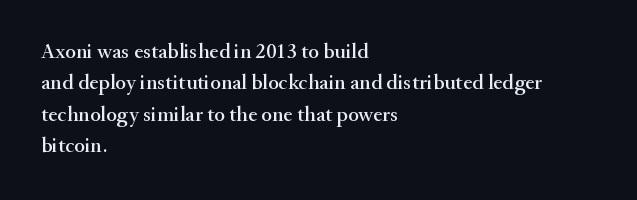
The image shows 22 px text type, upright; set left-aligned, normal line spacing (1.43x), normal letter spacing, not underlined.
